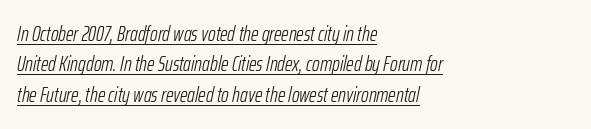
Heft: none added — not bold. Is there an underline? Yes — a line sits under the letters. Caption: multi-line text, flush left, ragged right. An italicized treatment has been applied to the whole sample.
